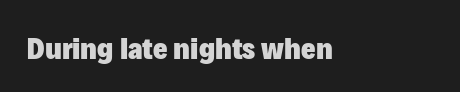
The image shows 31 px heavy sans-serif type, upright; set normal letter spacing, not underlined; low stroke contrast and a medium x-height.
